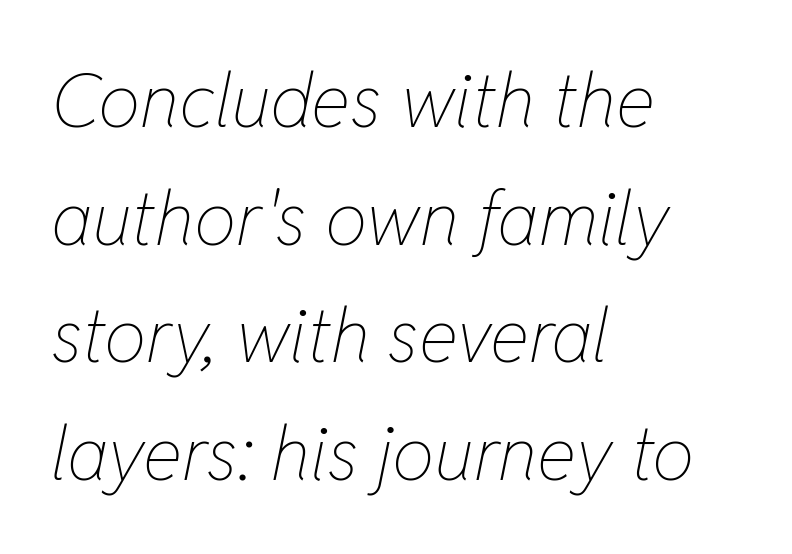
Q: Is the text bold? A: No.
Q: Is the text italic (slanted)? A: Yes, it leans right by about 11 degrees.
Q: Is the text underlined? A: No.
Q: How is the paragraph aligned? A: Left-aligned.
Q: Is the spacing between letters normal or unusually wide? A: Normal.
Q: Is the spacing between lines tight, normal or loose? A: Normal.
Q: Width (condensed, normal, or wide)? A: Condensed.
Q: Stroke contrast? A: Low.
Q: x-height? A: Medium.
Q: Monospaced? A: No.
